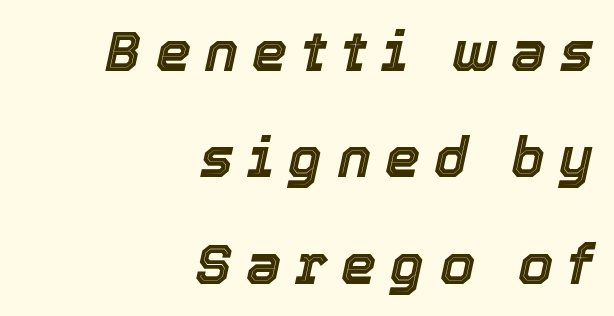
{"italic": "yes", "lean": "right", "slant_degrees": 12, "width": "normal", "x_height": "medium", "monospaced": "no", "underline": "no", "align": "right", "line_spacing": "loose", "line_spacing_ratio": 1.9, "letter_spacing": "wide", "letter_spacing_em": 0.25, "glyph_px": 56}
